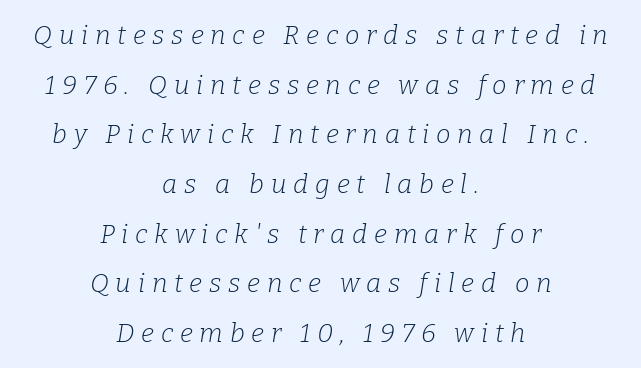
Has an underline been added? It has not. Line starts and ends both wander, symmetrically. An italicized treatment has been applied to the whole sample. The face used here is rendered with a markedly widened letterfit. You could fit nearly another row in the gap between these rows.
